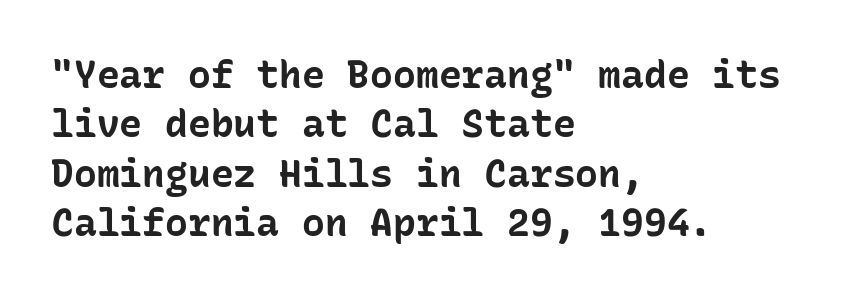
The image shows 38 px bold sans-serif type, upright, monospaced; set left-aligned, normal line spacing (1.3x), normal letter spacing, not underlined; low stroke contrast and a medium x-height.
